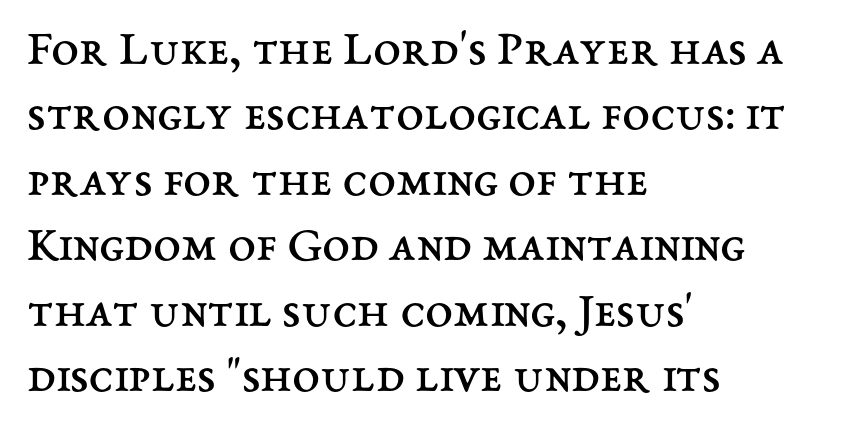
These lines stack with their left ends in a neat column. Each stroke keeps to a modest, everyday thickness or less. The type is set solid horizontally, with unmodified tracking. Check under the words: just untouched page. Note the varied advance widths — an 'i' is clearly narrower than an 'm'.
